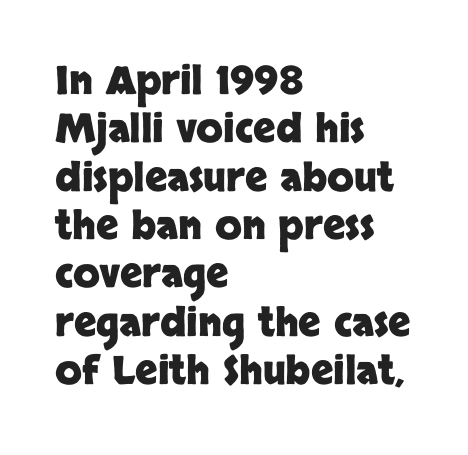
The image shows 39 px heavy sans-serif type, upright; set left-aligned, line spacing 1.24x, normal letter spacing, not underlined; low stroke contrast and a large x-height.
